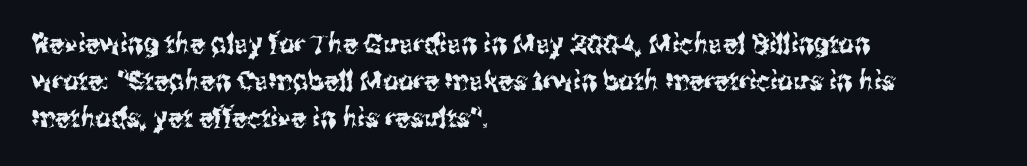
A typesetter would call this zero additional tracking. Notice how descenders clear the ascenders below comfortably — that's standard leading. Ordinary non-slanted type is in use. Letters rest on an invisible, unmarked baseline.
